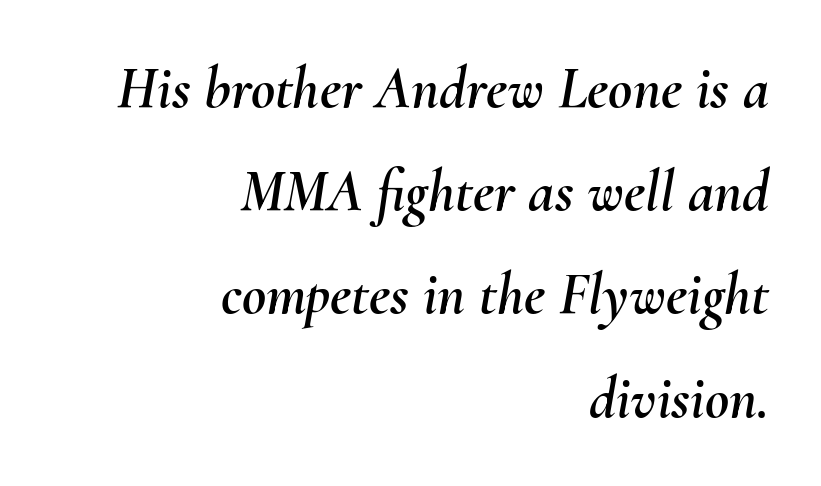
Where is the straight margin? On the right. Words appear dense and cohesive because spacing is normal. It's the slanting kind of type. Quick note: underline off.
